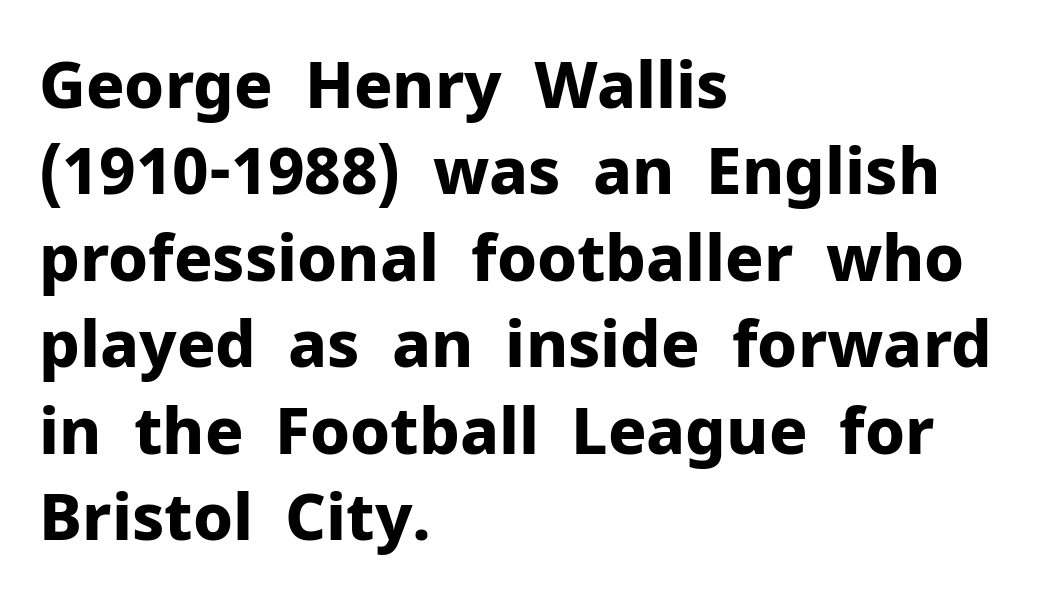
{"serif": "no", "italic": "no", "bold": "yes", "weight": "bold", "width": "normal", "stroke_contrast": "low", "x_height": "medium", "monospaced": "no", "underline": "no", "align": "left", "line_spacing": "normal", "line_spacing_ratio": 1.35, "letter_spacing": "normal", "letter_spacing_em": 0.0, "glyph_px": 64}
